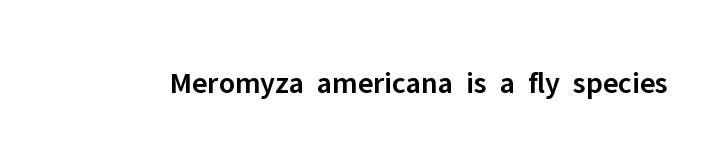
The space directly below the letters is spotless. The letters advance in unequal steps, a hallmark of proportional type. Look at the stroke-to-counter ratio: somewhat heavy, a semibold. Glyph-to-glyph distance matches everyday printed text.
